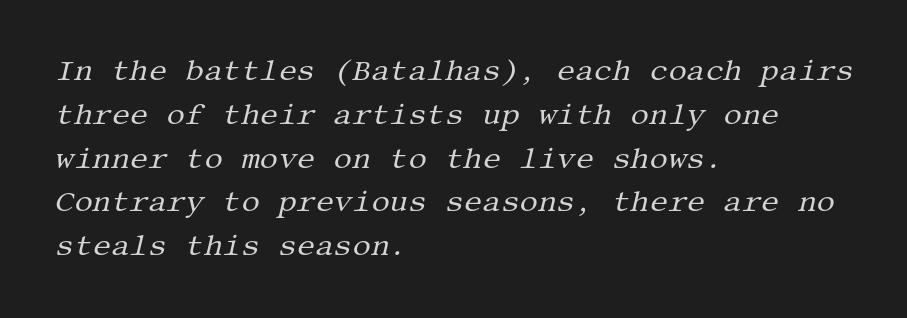
{"serif": "yes", "italic": "yes", "lean": "right", "slant_degrees": 13, "bold": "no", "weight": "regular", "width": "normal", "stroke_contrast": "medium", "x_height": "large", "underline": "no", "align": "left", "line_spacing": "normal", "line_spacing_ratio": 1.51, "letter_spacing": "normal", "letter_spacing_em": 0.0, "glyph_px": 29}
